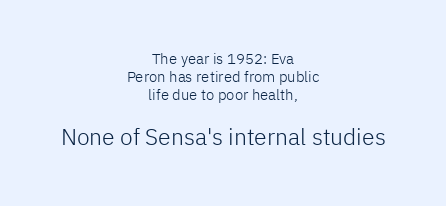
Q: Is the text bold? A: No.
Q: Is the text italic (slanted)? A: No, it is upright.
Q: Is the text underlined? A: No.
Q: How is the paragraph aligned? A: Centered.
Q: Is the spacing between letters normal or unusually wide? A: Normal.
Q: Which block of text is set in a larger size, the first (top) or the second (bottom)? A: The second (bottom) one.
